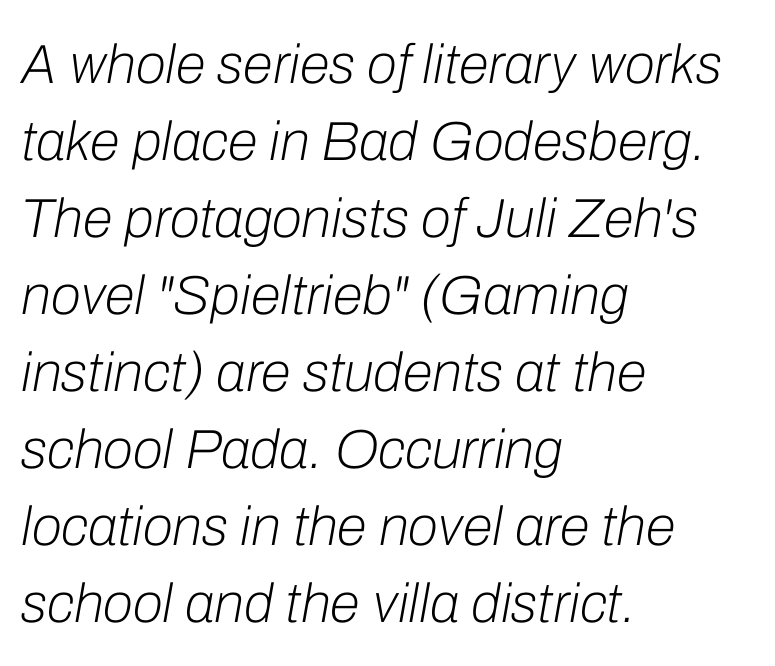
The image shows 55 px light type, italic (leaning right); set left-aligned, normal line spacing (1.4x), normal letter spacing, not underlined; low stroke contrast and a medium x-height.
